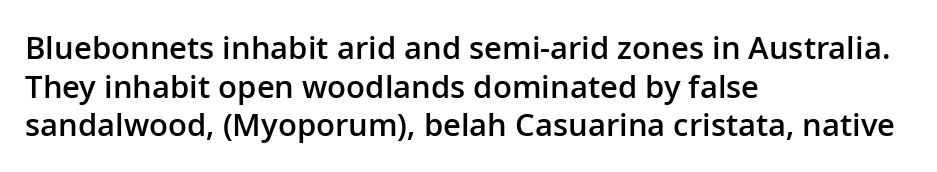
The type is set solid horizontally, with unmodified tracking. The gap between lines stays unmarked. Interline gaps are of average width in this sample. Tall strokes in this sample are plumb rather than angled. Teacher's note: observe the even left margin — that is flush-left alignment. Spacing verdict: proportional, widths tailored to each character.
